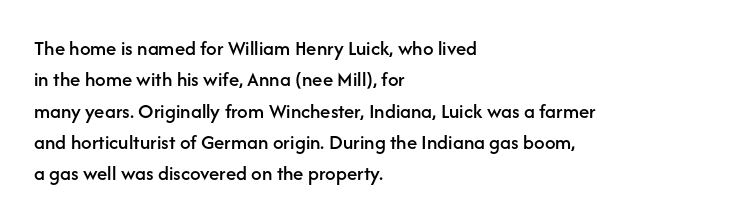
Q: Is the text italic (slanted)? A: No, it is upright.
Q: Is the text underlined? A: No.
Q: How is the paragraph aligned? A: Left-aligned.
Q: Is the spacing between letters normal or unusually wide? A: Normal.
Q: Is the spacing between lines tight, normal or loose? A: Normal.
